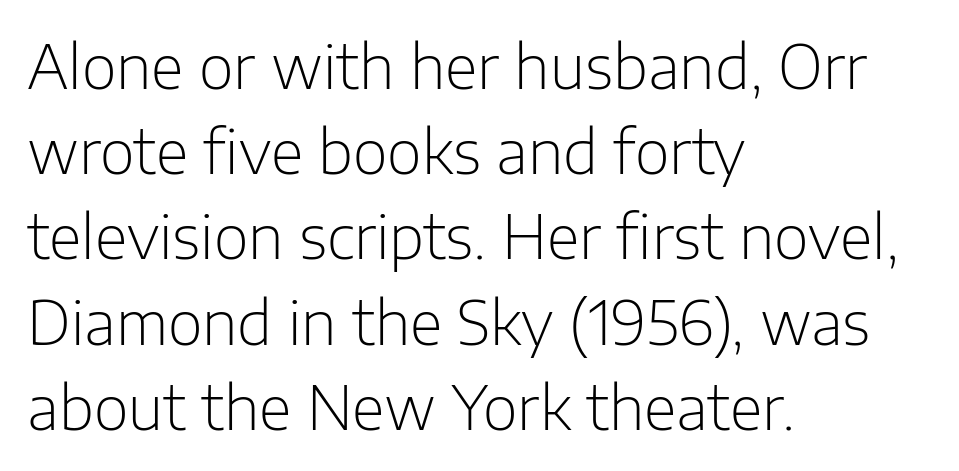
Q: Is the text bold? A: No.
Q: Is the text italic (slanted)? A: No, it is upright.
Q: Is the typeface a serif or a sans-serif typeface? A: Sans-serif.
Q: Is the text underlined? A: No.
Q: How is the paragraph aligned? A: Left-aligned.
Q: Is the spacing between letters normal or unusually wide? A: Normal.
Q: Is the spacing between lines tight, normal or loose? A: Normal.
Q: Width (condensed, normal, or wide)? A: Normal.
Q: Stroke contrast? A: Low.
Q: x-height? A: Medium.
Q: Monospaced? A: No.
